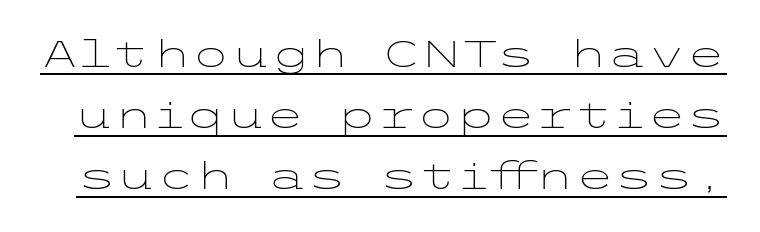
Q: Is the text bold? A: No.
Q: Is the text italic (slanted)? A: No, it is upright.
Q: Is the typeface a serif or a sans-serif typeface? A: Sans-serif.
Q: Is the text underlined? A: Yes.
Q: Is the spacing between letters normal or unusually wide? A: Normal.
Q: Is the spacing between lines tight, normal or loose? A: Normal.
Q: Width (condensed, normal, or wide)? A: Wide.
Q: Stroke contrast? A: Low.
Q: x-height? A: Medium.
